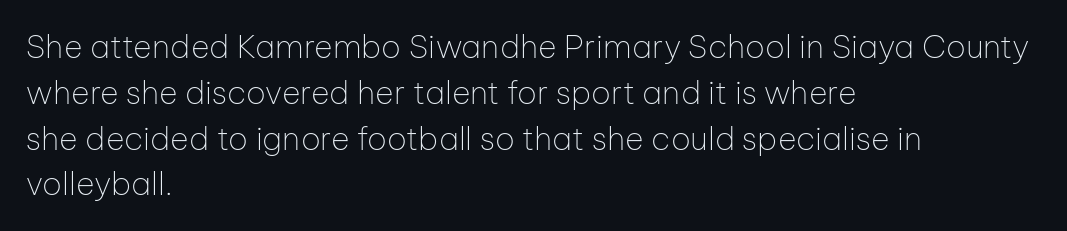
Proportional: the letters do not fall into vertical columns. The passage shown is typeset with a sans-serif family. Each stroke keeps to a modest, everyday thickness or less. Ordinary non-slanted type is in use.
